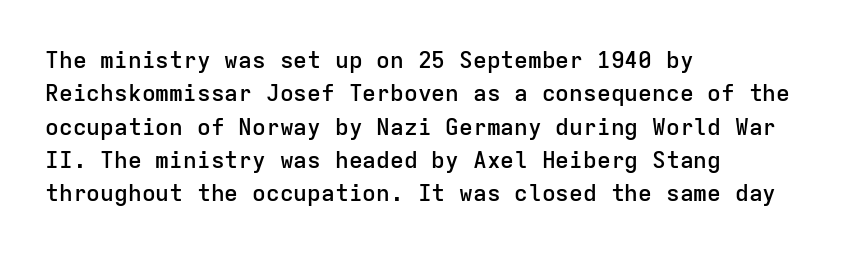
The line-height multiplier appears to be the usual default. The type is set solid horizontally, with unmodified tracking. This rendering uses left alignment, leaving the right contour irregular. Posture: vertical. Underlining? Definitely not there. The sample has been set in demibold, a notch under bold.
